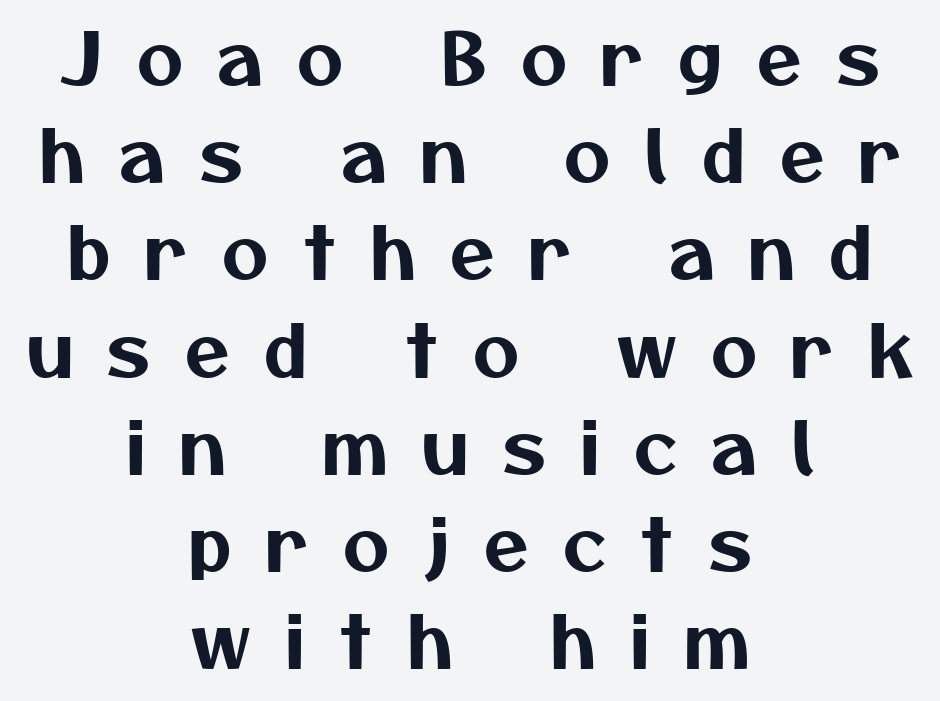
{"serif": "no", "width": "normal", "stroke_contrast": "medium", "x_height": "medium", "monospaced": "no", "underline": "no", "align": "center", "line_spacing": "normal", "line_spacing_ratio": 1.35, "letter_spacing": "wide", "letter_spacing_em": 0.48, "glyph_px": 72}
